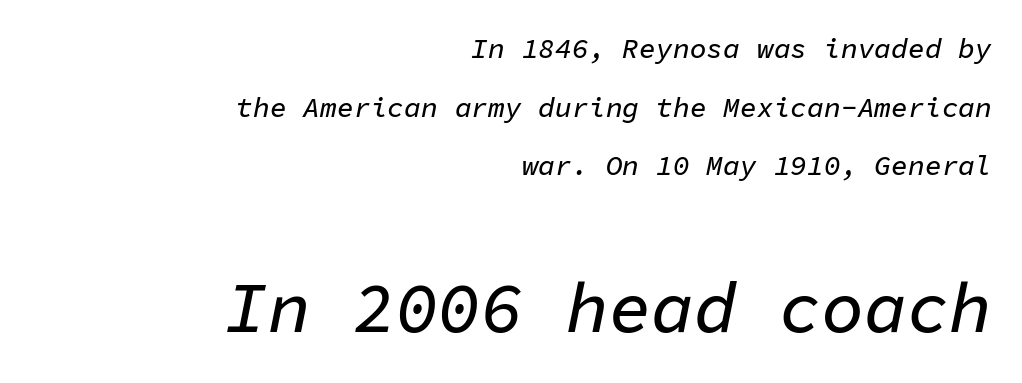
{"italic": "yes", "lean": "right", "slant_degrees": 11, "width": "normal", "stroke_contrast": "low", "x_height": "medium", "monospaced": "yes", "underline": "no", "align": "right", "line_spacing": "loose", "line_spacing_ratio": 2.09, "letter_spacing": "normal", "letter_spacing_em": 0.0, "larger_block": "second", "size_ratio": 2.54, "glyph_px": 71}
